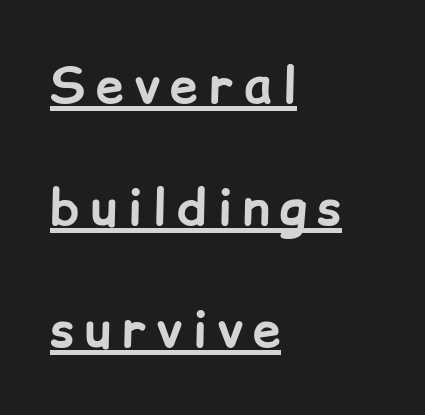
The image shows 50 px bold sans-serif type, upright; set left-aligned, loose line spacing (2.44x), unusually wide letter spacing (+0.22 em), underlined; low stroke contrast and a medium x-height.
